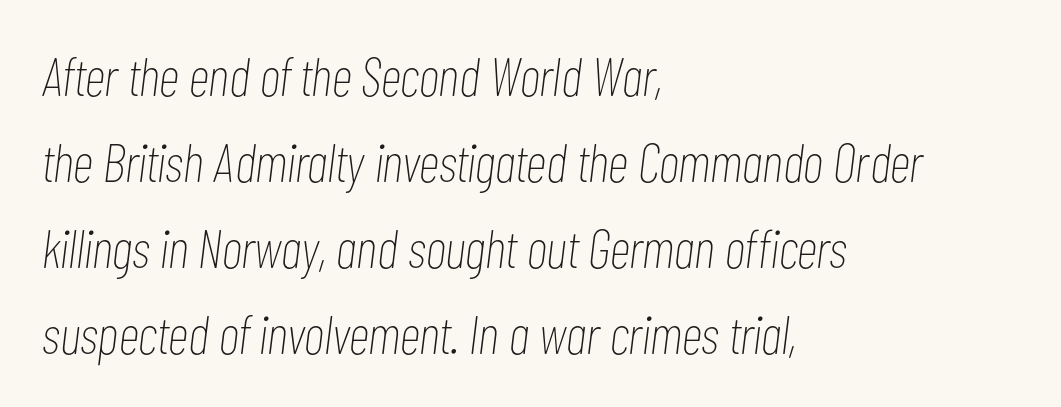
Each letter keeps its own natural width here, so spacing adapts to shape. Spacing between characters is what you'd get straight out of the box. The text block is weighted toward the left margin, trailing off unevenly rightward. When letters slant like this, we call the style italic. No word sits above an underline.
